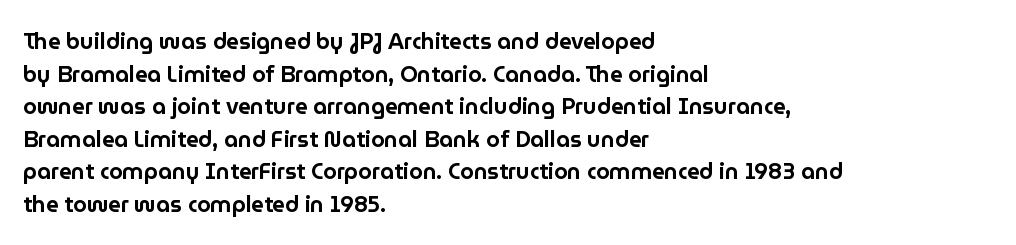
{"italic": "no", "underline": "no", "align": "left", "line_spacing": "normal", "line_spacing_ratio": 1.48, "letter_spacing": "normal", "letter_spacing_em": 0.0, "glyph_px": 22}
